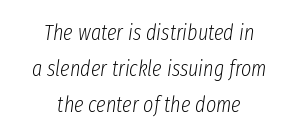
Think standard paragraph weight, or any step lighter than that. Bare-footed words on every line. It's the slanting kind of type. Compared with typical paragraphs, the rows here are spaced about the same. Neither beginnings nor endings align; midpoints do.
